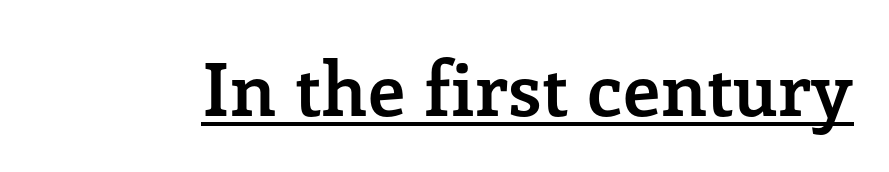
{"serif": "yes", "italic": "no", "bold": "yes", "weight": "semibold", "width": "normal", "stroke_contrast": "low", "x_height": "medium", "monospaced": "no", "underline": "yes", "letter_spacing": "normal", "letter_spacing_em": 0.0, "glyph_px": 74}
